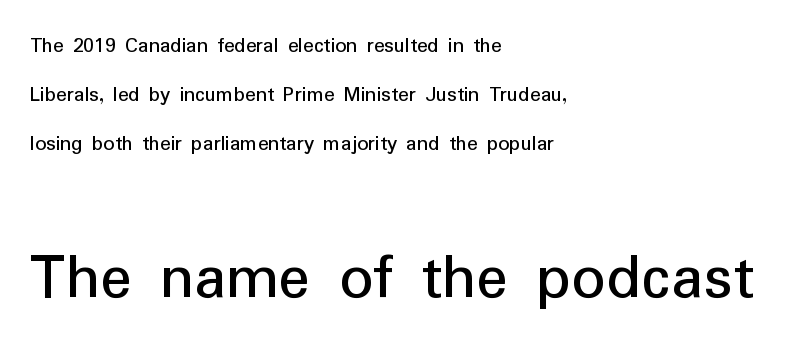
{"serif": "no", "italic": "no", "bold": "no", "weight": "regular", "width": "normal", "stroke_contrast": "low", "x_height": "medium", "monospaced": "no", "underline": "no", "align": "left", "line_spacing": "loose", "line_spacing_ratio": 2.22, "letter_spacing": "normal", "letter_spacing_em": 0.0, "larger_block": "second", "size_ratio": 3.05, "glyph_px": 67}
